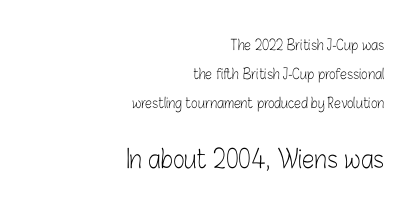
Counters stay open thanks to moderate or lighter strokes. The lines are quadded right. Type size steps up from the first block to the second. The type is set solid horizontally, with unmodified tracking. The passage shown stacks its lines with a broad gap.
